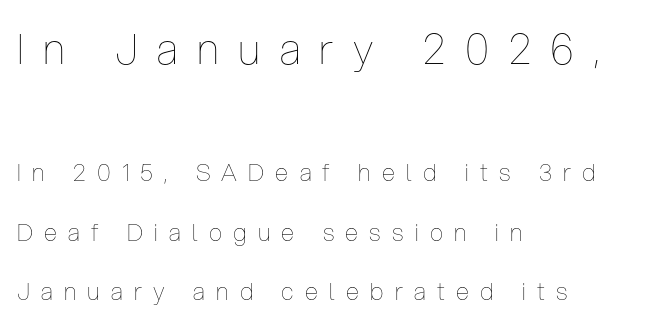
Q: Is the text bold? A: No.
Q: Is the text italic (slanted)? A: No, it is upright.
Q: Is the text underlined? A: No.
Q: How is the paragraph aligned? A: Left-aligned.
Q: Is the spacing between letters normal or unusually wide? A: Unusually wide.
Q: Is the spacing between lines tight, normal or loose? A: Loose.
Q: Which block of text is set in a larger size, the first (top) or the second (bottom)? A: The first (top) one.
Q: Width (condensed, normal, or wide)? A: Condensed.
Q: Stroke contrast? A: Low.
Q: x-height? A: Medium.
Q: Monospaced? A: No.
